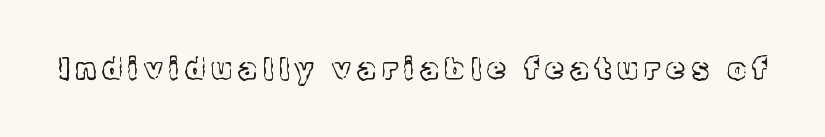
{"serif": "yes", "italic": "no", "bold": "no", "weight": "light", "width": "normal", "x_height": "medium", "monospaced": "no", "underline": "no", "letter_spacing": "wide", "letter_spacing_em": 0.21, "glyph_px": 30}
